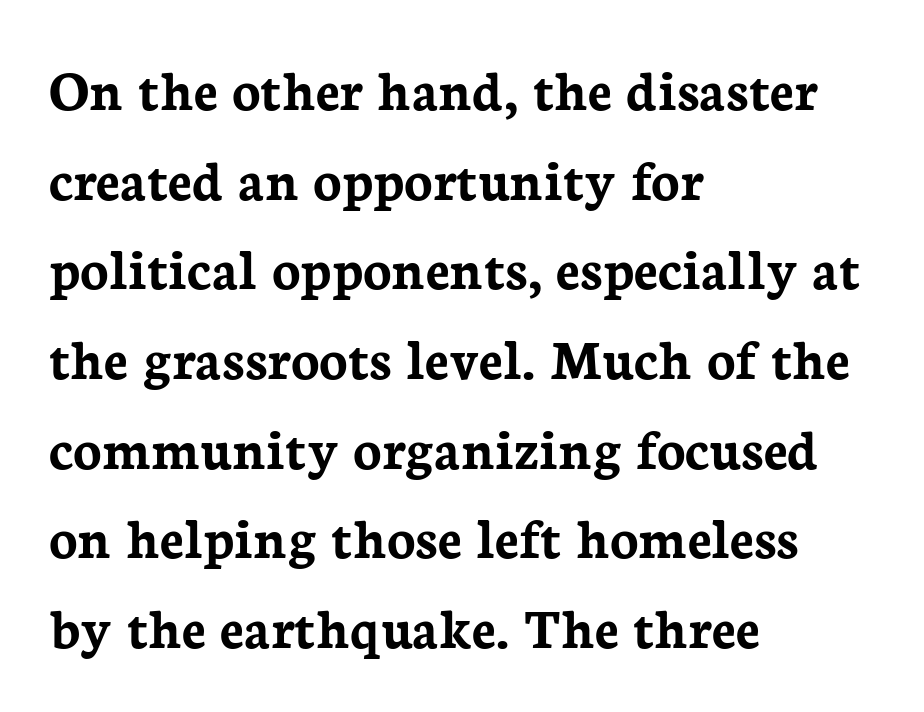
Q: Is the text bold? A: Yes.
Q: Is the text italic (slanted)? A: No, it is upright.
Q: Is the typeface a serif or a sans-serif typeface? A: Serif.
Q: Is the text underlined? A: No.
Q: How is the paragraph aligned? A: Left-aligned.
Q: Is the spacing between letters normal or unusually wide? A: Normal.
Q: Is the spacing between lines tight, normal or loose? A: Normal.
Q: Width (condensed, normal, or wide)? A: Normal.
Q: Stroke contrast? A: Low.
Q: x-height? A: Medium.
Q: Monospaced? A: No.
